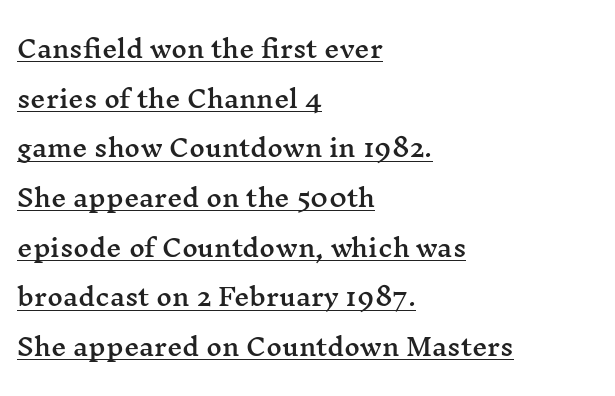
The image shows 24 px text type, upright; set left-aligned, loose line spacing (2.07x), normal letter spacing, underlined.
